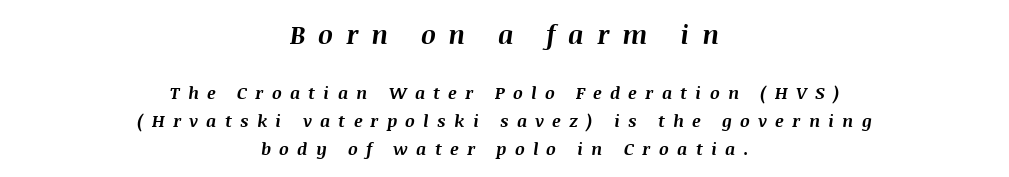
{"italic": "yes", "lean": "right", "slant_degrees": 8, "bold": "yes", "underline": "no", "align": "center", "line_spacing": "normal", "line_spacing_ratio": 1.66, "letter_spacing": "wide", "letter_spacing_em": 0.49, "larger_block": "first", "size_ratio": 1.53, "glyph_px": 26}
